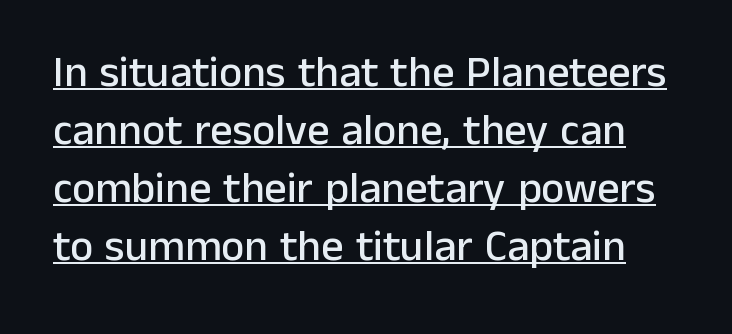
{"serif": "no", "italic": "no", "width": "normal", "stroke_contrast": "low", "x_height": "medium", "monospaced": "no", "underline": "yes", "line_spacing": "normal", "line_spacing_ratio": 1.32, "letter_spacing": "normal", "letter_spacing_em": 0.0, "glyph_px": 44}
